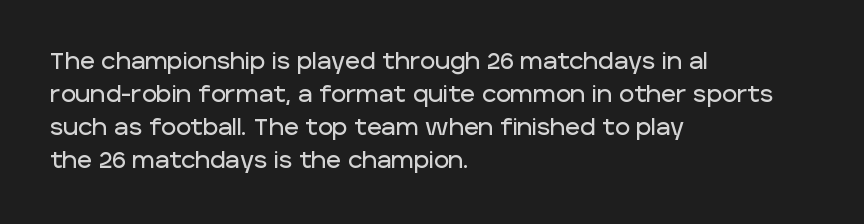
Q: Is the text italic (slanted)? A: No, it is upright.
Q: Is the text underlined? A: No.
Q: How is the paragraph aligned? A: Left-aligned.
Q: Is the spacing between letters normal or unusually wide? A: Normal.
Q: Is the spacing between lines tight, normal or loose? A: Normal.
